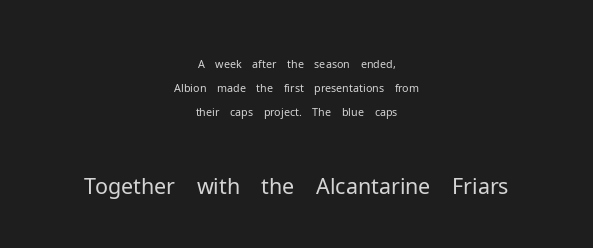
Q: Is the text bold? A: No.
Q: Is the text italic (slanted)? A: No, it is upright.
Q: Is the typeface a serif or a sans-serif typeface? A: Sans-serif.
Q: Is the text underlined? A: No.
Q: How is the paragraph aligned? A: Centered.
Q: Is the spacing between letters normal or unusually wide? A: Normal.
Q: Is the spacing between lines tight, normal or loose? A: Tight.
Q: Which block of text is set in a larger size, the first (top) or the second (bottom)? A: The second (bottom) one.
Q: Width (condensed, normal, or wide)? A: Normal.
Q: Stroke contrast? A: Low.
Q: x-height? A: Medium.
Q: Monospaced? A: No.
